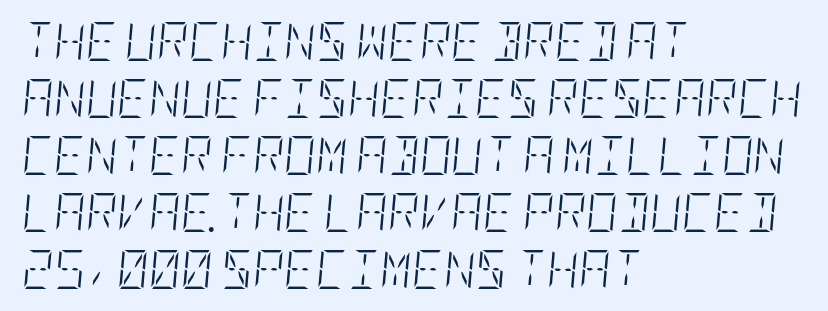
The image shows 39 px light, condensed type, italic (leaning right); set left-aligned, normal line spacing (1.46x), normal letter spacing, not underlined; low stroke contrast and a large x-height.
